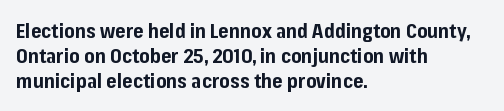
The image shows 20 px bold type, upright; set left-aligned, normal line spacing (1.26x), normal letter spacing, not underlined.
